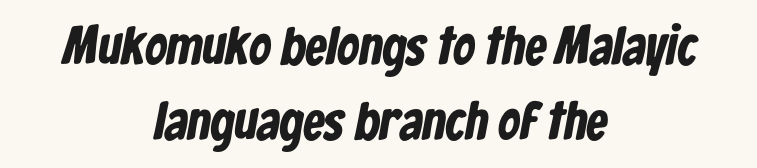
In terms of weight, the rendering is a true, heavy bold. The face used here is a sans, in the tradition of grotesques and geometrics. Where is the straight margin? There isn't one; the lines are centered. Tracking here is standard; glyphs follow each other at the usual distance.
